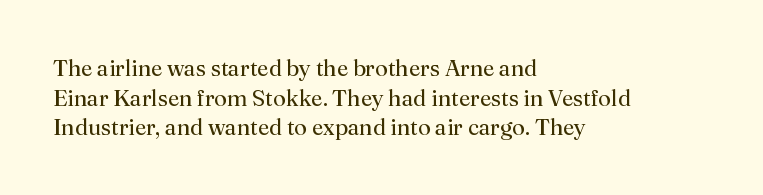
Q: Is the text bold? A: No.
Q: Is the text italic (slanted)? A: No, it is upright.
Q: Is the text underlined? A: No.
Q: How is the paragraph aligned? A: Left-aligned.
Q: Is the spacing between letters normal or unusually wide? A: Normal.
Q: Is the spacing between lines tight, normal or loose? A: Normal.
